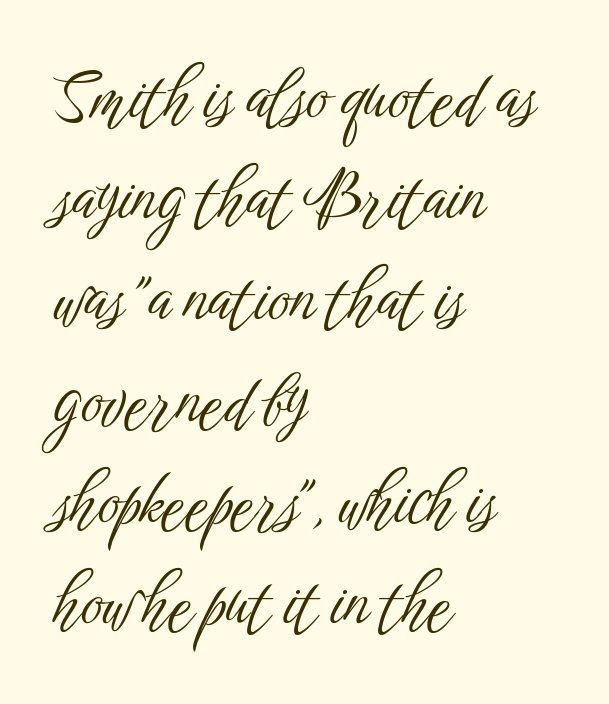
Q: Is the text bold? A: No.
Q: Is the text italic (slanted)? A: Yes.
Q: Is the typeface a serif or a sans-serif typeface? A: Sans-serif.
Q: Is the text underlined? A: No.
Q: How is the paragraph aligned? A: Left-aligned.
Q: Is the spacing between letters normal or unusually wide? A: Normal.
Q: Is the spacing between lines tight, normal or loose? A: Normal.
Q: Width (condensed, normal, or wide)? A: Condensed.
Q: Stroke contrast? A: Low.
Q: x-height? A: Medium.
Q: Monospaced? A: No.
